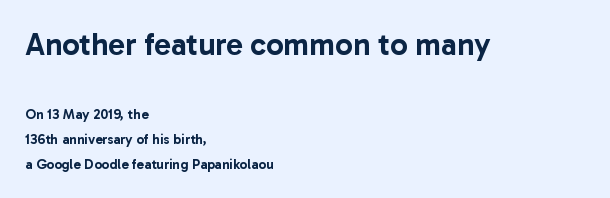
The image shows 31 px sans-serif type, upright; set left-aligned, line spacing 1.78x, normal letter spacing, not underlined; the first (top) block is 2.21x larger; low stroke contrast and a medium x-height.
